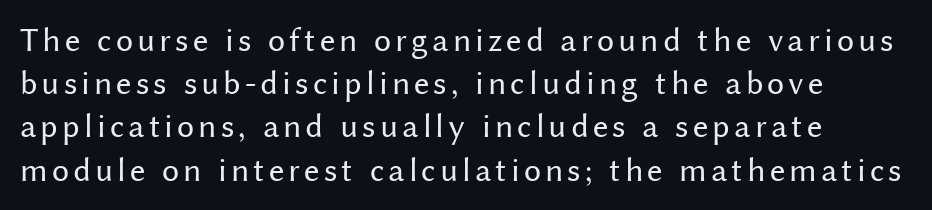
{"serif": "no", "italic": "no", "bold": "no", "weight": "regular", "width": "normal", "stroke_contrast": "medium", "x_height": "medium", "monospaced": "no", "underline": "no", "align": "left", "line_spacing": "normal", "line_spacing_ratio": 1.27, "glyph_px": 34}
